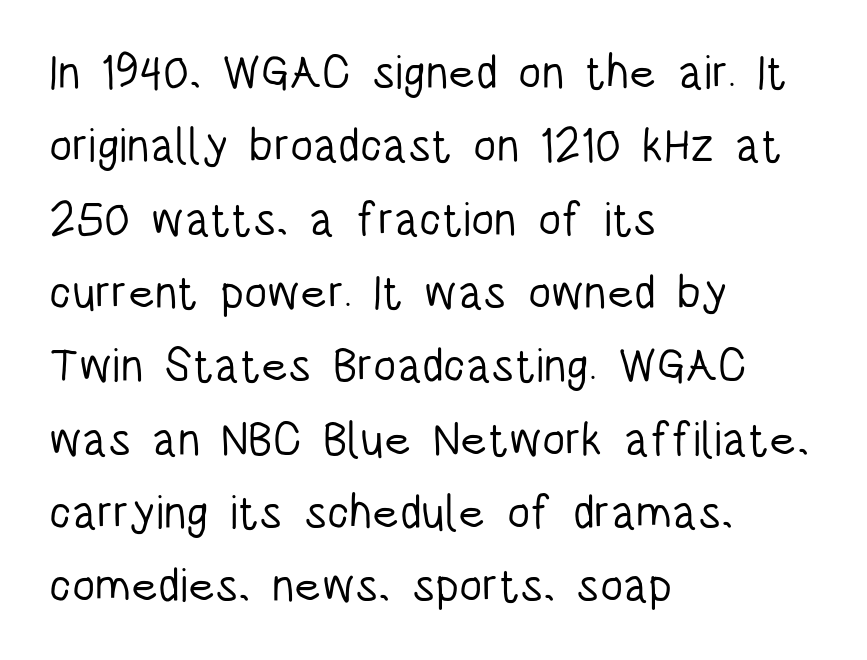
The image shows 47 px light, condensed sans-serif type, upright; set left-aligned, normal line spacing (1.56x), normal letter spacing, not underlined; low stroke contrast and a large x-height.
